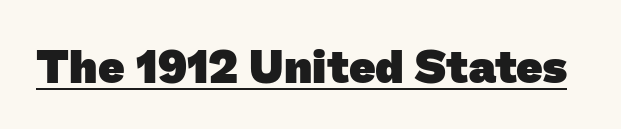
The image shows 46 px heavy sans-serif type; set normal letter spacing, underlined; low stroke contrast and a medium x-height.
